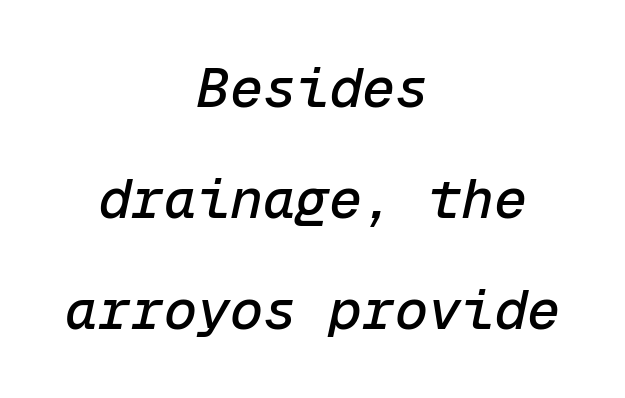
{"italic": "yes", "lean": "right", "slant_degrees": 12, "width": "normal", "stroke_contrast": "low", "x_height": "medium", "monospaced": "yes", "underline": "no", "align": "center", "line_spacing": "loose", "line_spacing_ratio": 2.02, "letter_spacing": "normal", "letter_spacing_em": 0.0, "glyph_px": 55}
